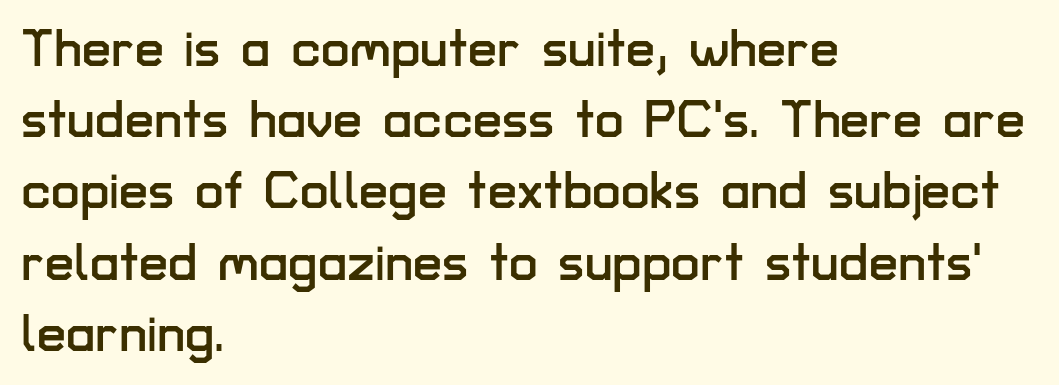
{"serif": "no", "italic": "no", "width": "normal", "stroke_contrast": "low", "x_height": "medium", "monospaced": "no", "underline": "no", "align": "left", "line_spacing": "normal", "line_spacing_ratio": 1.37, "letter_spacing": "normal", "letter_spacing_em": 0.0, "glyph_px": 52}
